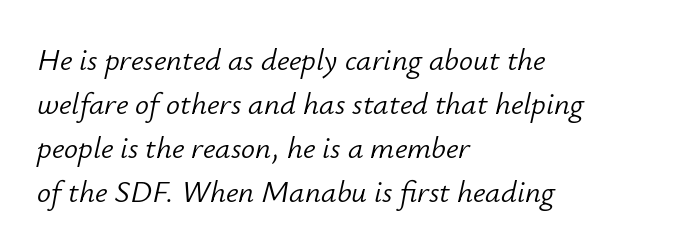
{"italic": "yes", "lean": "right", "slant_degrees": 12, "bold": "no", "weight": "light", "width": "normal", "stroke_contrast": "low", "x_height": "small", "monospaced": "no", "underline": "no", "align": "left", "line_spacing": "normal", "line_spacing_ratio": 1.42, "letter_spacing": "normal", "letter_spacing_em": 0.0, "glyph_px": 31}
